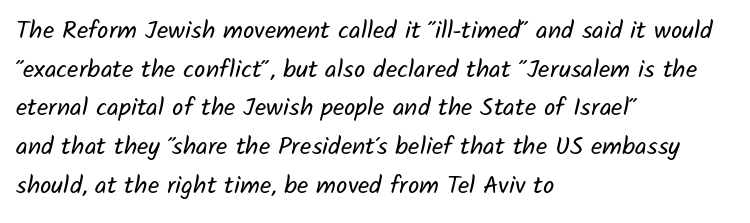
Q: Is the text bold? A: No.
Q: Is the text underlined? A: No.
Q: How is the paragraph aligned? A: Left-aligned.
Q: Is the spacing between letters normal or unusually wide? A: Normal.
Q: Is the spacing between lines tight, normal or loose? A: Normal.
